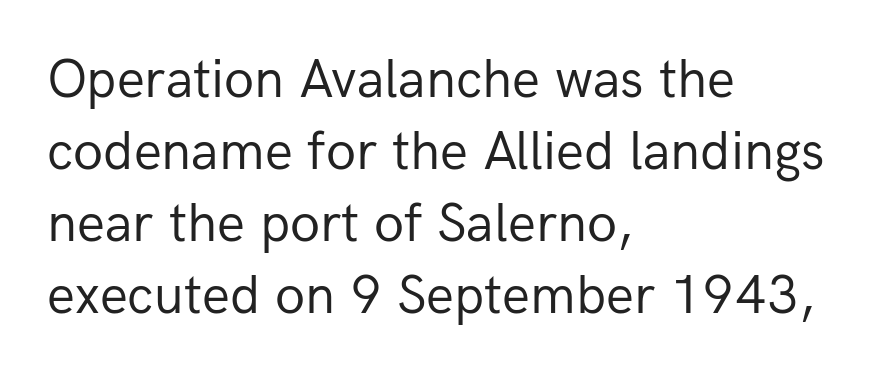
Stroke terminals: plain, sans-serif. These lines keep a tight, regular rhythm from letter to letter. The words here are not underlined. Stems here are at most as thick as an everyday book face. Students, observe: this is what conventionally led text looks like. The specimen reads as upright at a glance.
